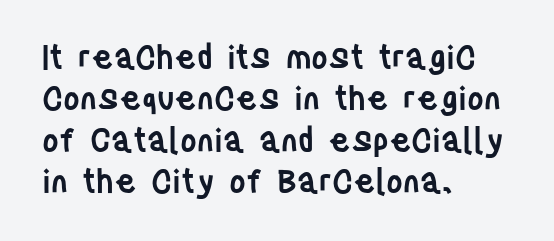
Observe the absence of serifs on each vertical stroke in this sample. Visually the block forms a straight wall on the left and a jagged coastline on the right. Bare-footed words on every line. Characters follow at the spacing the type designer built in. Note the varied advance widths — an 'i' is clearly narrower than an 'm'. Regular leading.
